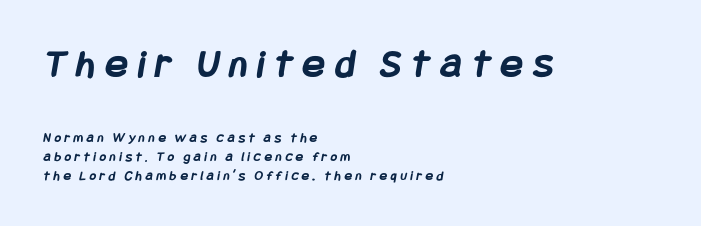
The image shows 41 px semibold, condensed sans-serif type; set left-aligned, normal line spacing (1.33x), unusually wide letter spacing (+0.26 em), not underlined; the first (top) block is 2.93x larger; low stroke contrast and a large x-height.
